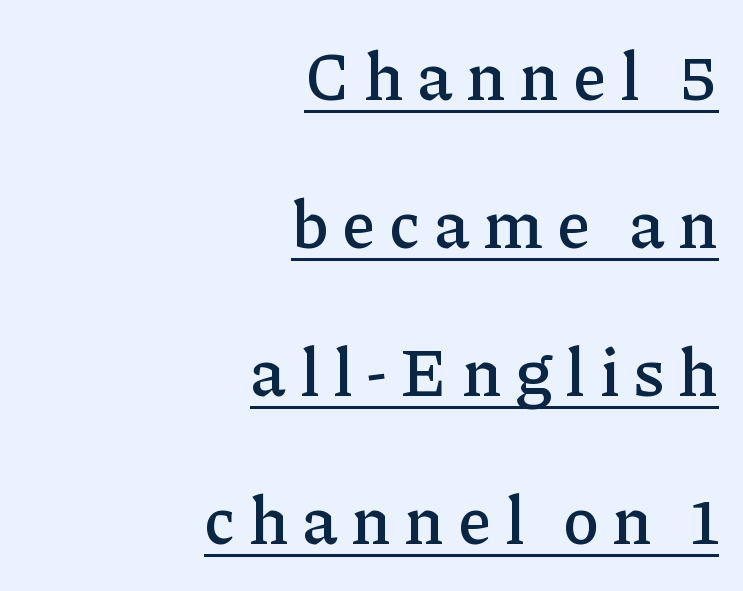
Q: Is the text italic (slanted)? A: No, it is upright.
Q: Is the typeface a serif or a sans-serif typeface? A: Serif.
Q: Is the text underlined? A: Yes.
Q: How is the paragraph aligned? A: Right-aligned.
Q: Is the spacing between letters normal or unusually wide? A: Unusually wide.
Q: Is the spacing between lines tight, normal or loose? A: Loose.
Q: Width (condensed, normal, or wide)? A: Normal.
Q: Stroke contrast? A: Low.
Q: x-height? A: Medium.
Q: Monospaced? A: No.
